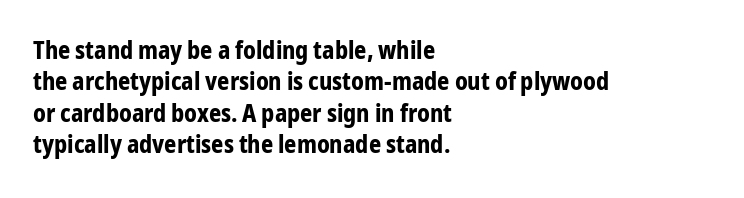
{"italic": "no", "bold": "yes", "underline": "no", "align": "left", "line_spacing": "normal", "line_spacing_ratio": 1.31, "letter_spacing": "normal", "letter_spacing_em": 0.0, "glyph_px": 24}
